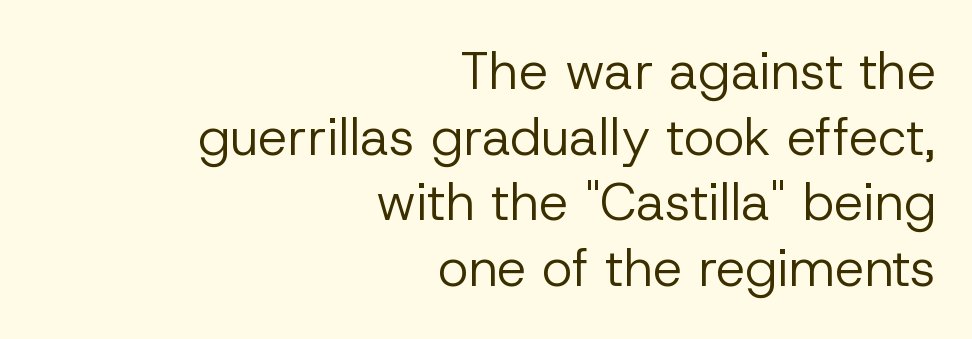
The image shows 52 px regular-weight sans-serif type, upright; set right-aligned, normal line spacing (1.26x), normal letter spacing, not underlined; low stroke contrast and a medium x-height.
